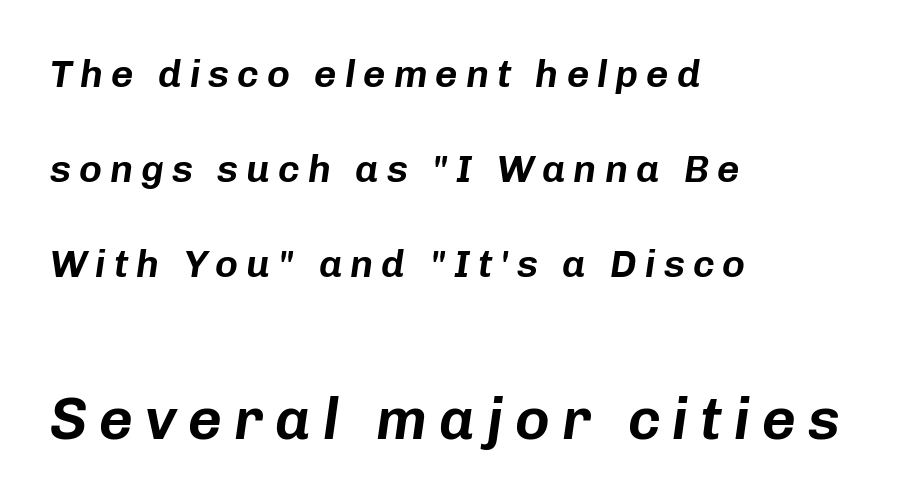
{"italic": "yes", "lean": "right", "slant_degrees": 8, "width": "normal", "stroke_contrast": "low", "x_height": "medium", "monospaced": "no", "underline": "no", "align": "left", "line_spacing": "loose", "line_spacing_ratio": 2.44, "letter_spacing": "wide", "letter_spacing_em": 0.2, "larger_block": "second", "size_ratio": 1.51, "glyph_px": 59}
